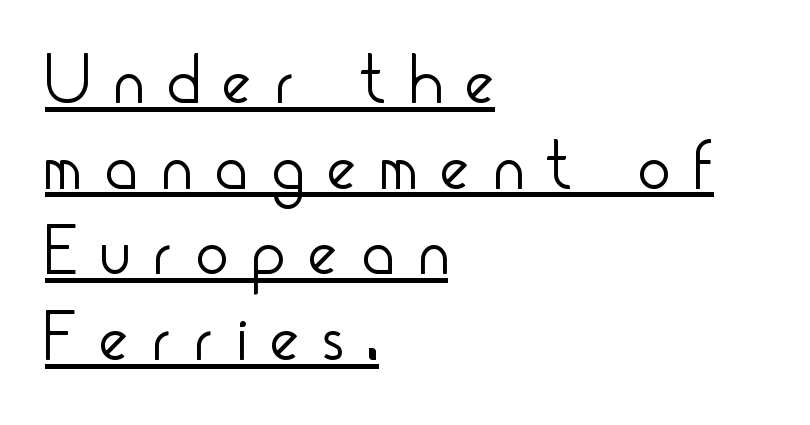
The image shows 68 px light, condensed sans-serif type, upright; set left-aligned, normal line spacing (1.26x), unusually wide letter spacing (+0.36 em), underlined; low stroke contrast and a small x-height.
